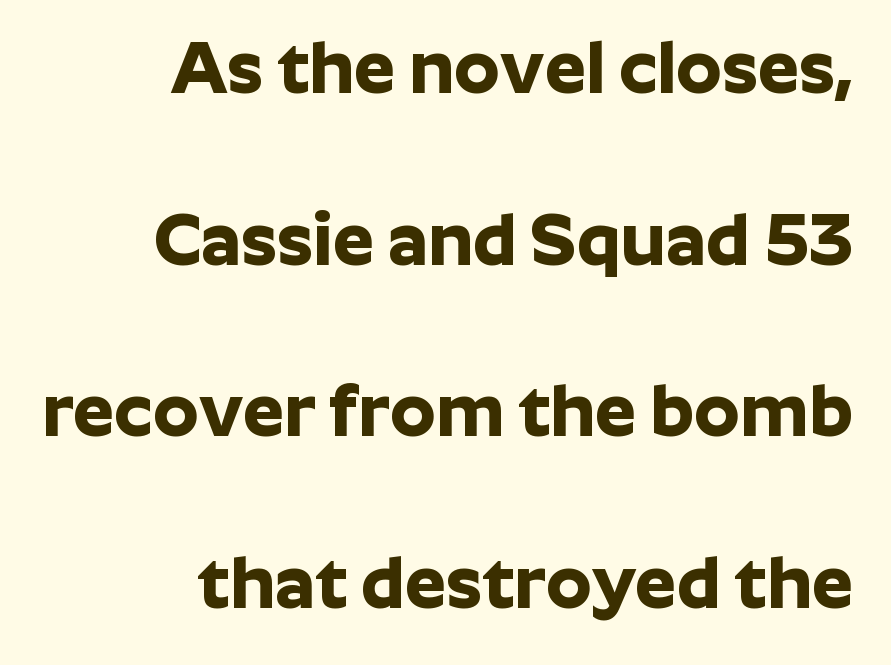
Quick note: not italic, upright. Letter spacing: default. Font category for this specimen: sans-serif. The area under the type is left untouched. In terms of leading, this rendering errs on the spacious side.
